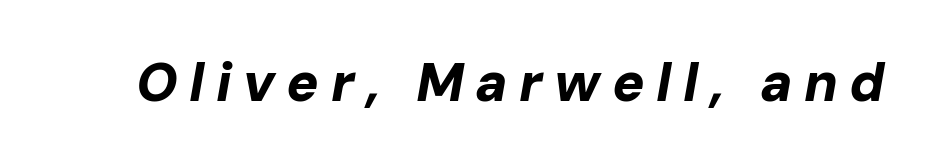
Q: Is the text bold? A: Yes.
Q: Is the text italic (slanted)? A: Yes, it leans right by about 10 degrees.
Q: Is the text underlined? A: No.
Q: Is the spacing between letters normal or unusually wide? A: Unusually wide.
Q: Width (condensed, normal, or wide)? A: Normal.
Q: Stroke contrast? A: Low.
Q: x-height? A: Medium.
Q: Monospaced? A: No.
